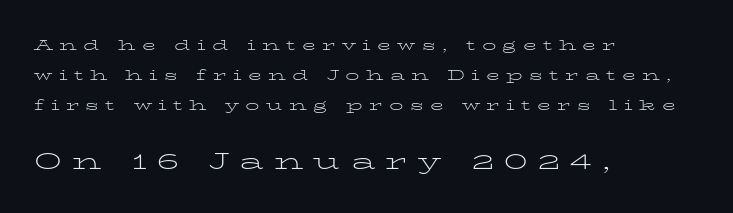
No italicization has been applied; the sample stays upright. Spacing between characters has been opened up far beyond the box default. Character size in the trailing block exceeds that of the leading block. The passage shown stacks its lines with a broad gap. No heavy texture on the line: the type isn't bold. The foot of each line stays bare and open.
